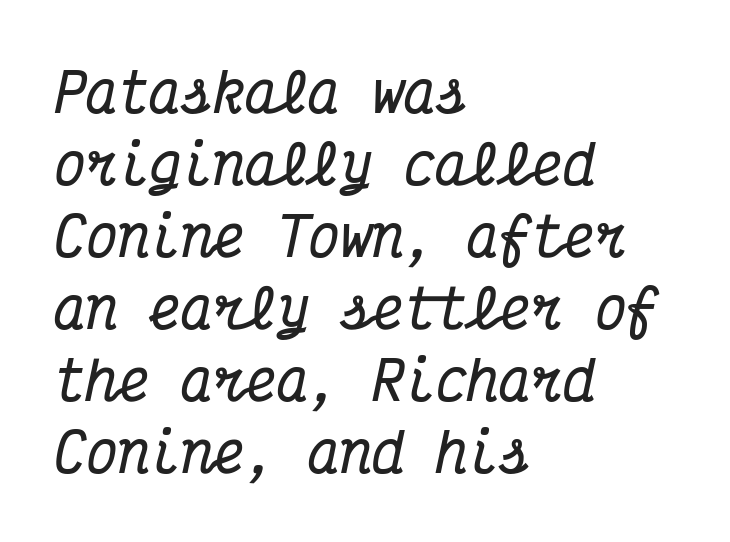
The image shows 53 px bold, condensed serif type, italic (leaning right), monospaced; set left-aligned, normal line spacing (1.36x), normal letter spacing, not underlined; medium stroke contrast and a medium x-height.
